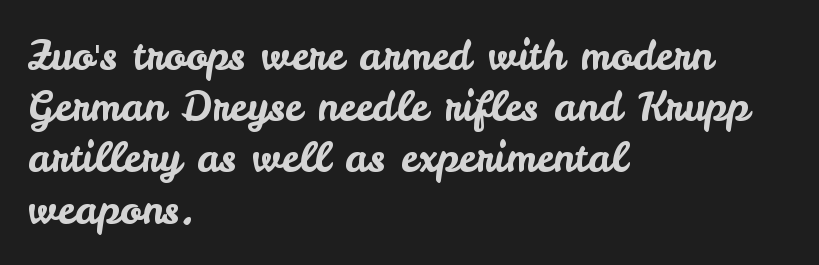
Q: Is the text italic (slanted)? A: Yes.
Q: Is the typeface a serif or a sans-serif typeface? A: Sans-serif.
Q: Is the text underlined? A: No.
Q: How is the paragraph aligned? A: Left-aligned.
Q: Is the spacing between letters normal or unusually wide? A: Normal.
Q: Is the spacing between lines tight, normal or loose? A: Normal.
Q: Width (condensed, normal, or wide)? A: Normal.
Q: Stroke contrast? A: Low.
Q: x-height? A: Small.
Q: Monospaced? A: No.
